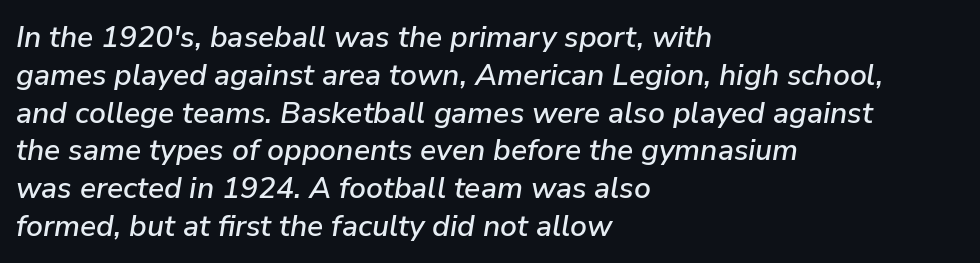
Q: Is the text italic (slanted)? A: Yes, it leans right by about 9 degrees.
Q: Is the text underlined? A: No.
Q: How is the paragraph aligned? A: Left-aligned.
Q: Is the spacing between letters normal or unusually wide? A: Normal.
Q: Is the spacing between lines tight, normal or loose? A: Normal.
Q: Width (condensed, normal, or wide)? A: Normal.
Q: Stroke contrast? A: Low.
Q: x-height? A: Medium.
Q: Monospaced? A: No.
